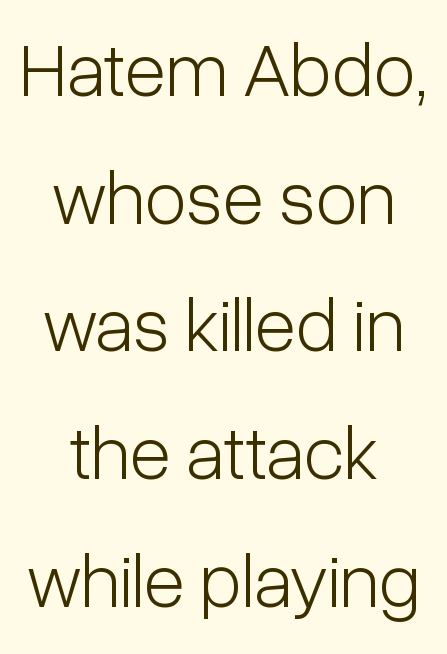
Examine the stroke ends and you'll find no serifs. The lettering holds an erect, upright posture throughout. The string is rendered with underlining switched off. Stroke mass is kept to a normal reading level or below. Is the letter spacing exaggerated? No — it looks like the ordinary default.
